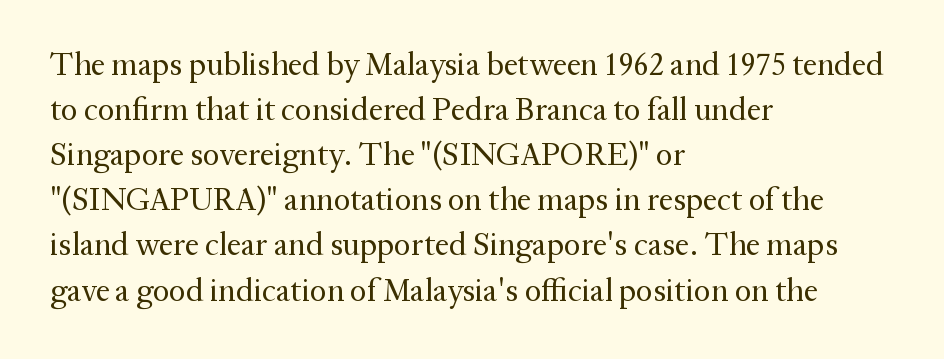
The image shows 32 px regular-weight serif type, upright; set left-aligned, normal line spacing (1.41x), normal letter spacing, not underlined; medium stroke contrast and a medium x-height.
